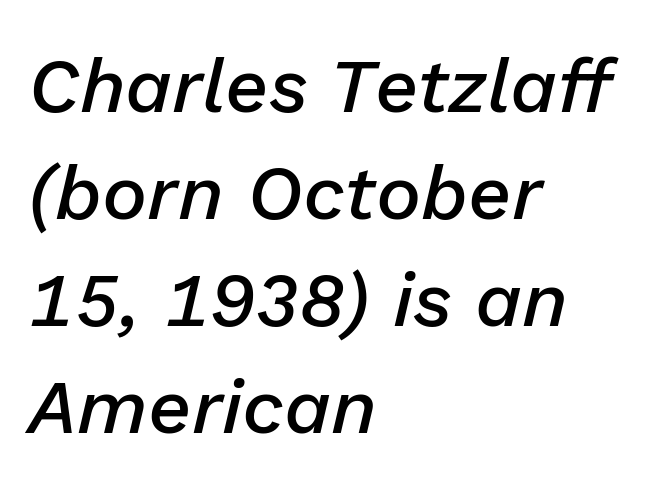
The words here are not underlined. The letters are semibold — heavier than regular but short of a full bold. Yep, that's italic — everything's leaning. The rendering anchors every line to the left-hand side. Note the varied advance widths — an 'i' is clearly narrower than an 'm'. The vertical gap from one line to the next is medium.
